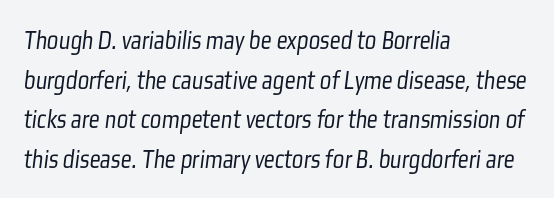
Summary of weight: not heavy and not bold. Quick note: underline off. These lines keep a tight, regular rhythm from letter to letter. Alignment: flush left.
